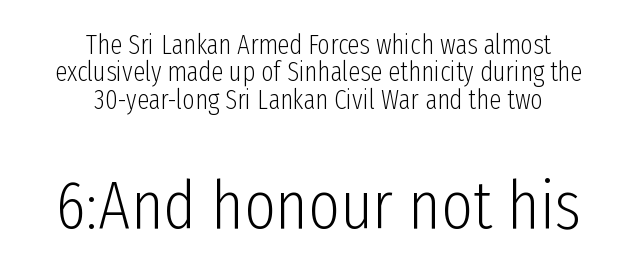
Q: Is the text bold? A: No.
Q: Is the text italic (slanted)? A: No, it is upright.
Q: Is the typeface a serif or a sans-serif typeface? A: Sans-serif.
Q: Is the text underlined? A: No.
Q: How is the paragraph aligned? A: Centered.
Q: Is the spacing between letters normal or unusually wide? A: Normal.
Q: Is the spacing between lines tight, normal or loose? A: Tight.
Q: Which block of text is set in a larger size, the first (top) or the second (bottom)? A: The second (bottom) one.
Q: Width (condensed, normal, or wide)? A: Condensed.
Q: Stroke contrast? A: Low.
Q: x-height? A: Medium.
Q: Monospaced? A: No.
